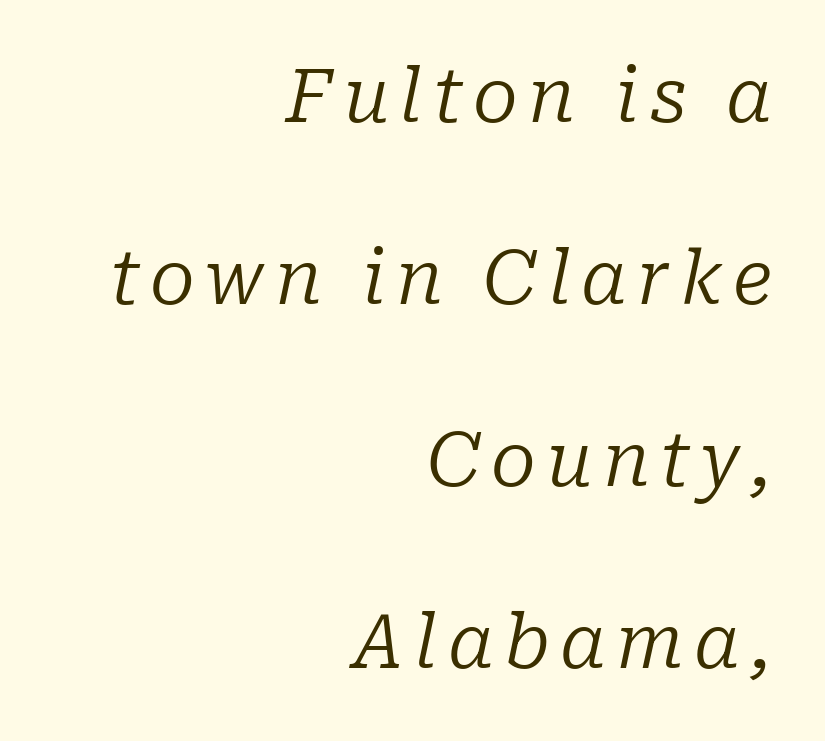
Weight: regular or lighter. These lines are composed in type with serifs. The passage shown is typed in a proportional face where columns would drift. Is there much room between lines? Yes — plenty of vertical air separates them. The rendering anchors every line to the right-hand side. The words here are not underlined.
